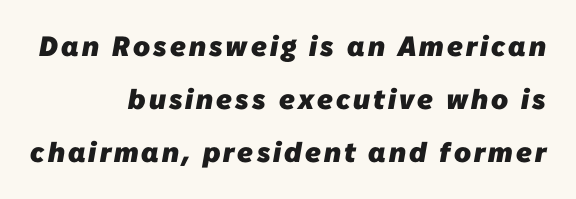
Q: Is the text bold? A: Yes.
Q: Is the typeface a serif or a sans-serif typeface? A: Sans-serif.
Q: Is the text underlined? A: No.
Q: How is the paragraph aligned? A: Right-aligned.
Q: Is the spacing between lines tight, normal or loose? A: Loose.
Q: Width (condensed, normal, or wide)? A: Normal.
Q: Stroke contrast? A: Low.
Q: x-height? A: Medium.
Q: Monospaced? A: No.
